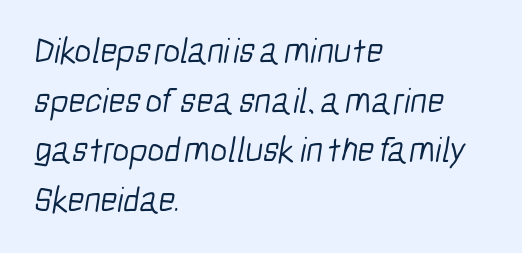
Q: Is the text bold? A: No.
Q: Is the typeface a serif or a sans-serif typeface? A: Sans-serif.
Q: Is the text underlined? A: No.
Q: How is the paragraph aligned? A: Left-aligned.
Q: Is the spacing between letters normal or unusually wide? A: Normal.
Q: Is the spacing between lines tight, normal or loose? A: Normal.
Q: Width (condensed, normal, or wide)? A: Condensed.
Q: Stroke contrast? A: Low.
Q: x-height? A: Medium.
Q: Monospaced? A: No.
